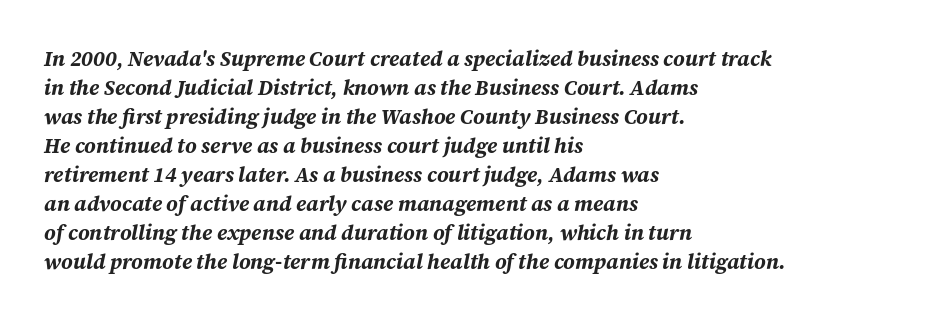
{"italic": "yes", "lean": "right", "slant_degrees": 12, "bold": "yes", "underline": "no", "align": "left", "line_spacing": "normal", "line_spacing_ratio": 1.38, "letter_spacing": "normal", "letter_spacing_em": 0.0, "glyph_px": 21}
